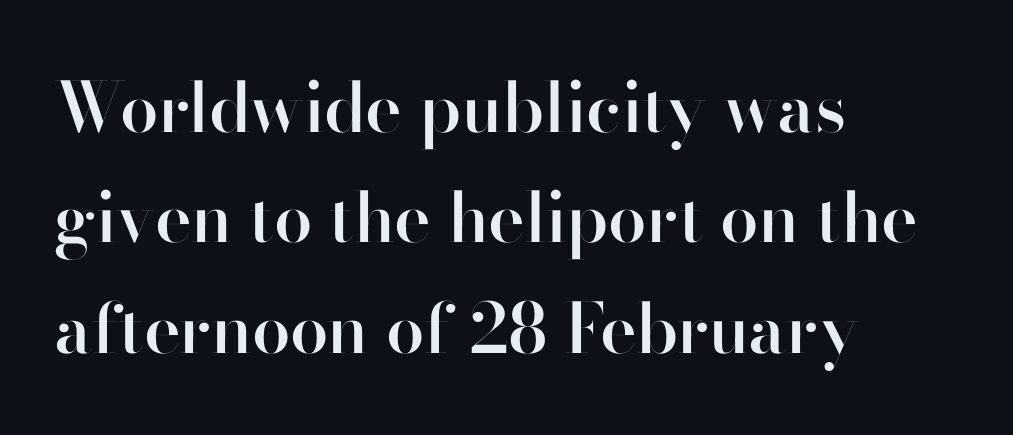
Q: Is the text bold? A: Semi-bold.
Q: Is the text italic (slanted)? A: No, it is upright.
Q: Is the typeface a serif or a sans-serif typeface? A: Sans-serif.
Q: Is the text underlined? A: No.
Q: How is the paragraph aligned? A: Left-aligned.
Q: Is the spacing between letters normal or unusually wide? A: Normal.
Q: Is the spacing between lines tight, normal or loose? A: Normal.
Q: Width (condensed, normal, or wide)? A: Normal.
Q: Stroke contrast? A: High.
Q: x-height? A: Small.
Q: Monospaced? A: No.
